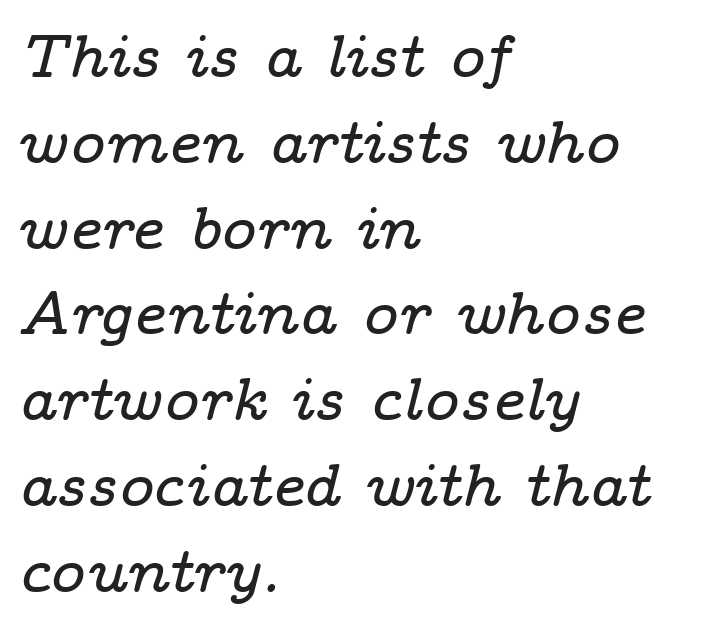
The letters sit at their default tracking, neither squeezed nor spread. The block of text has a typical density, with ordinary space between rows. The rendering shows small feet on the letterforms — a serif design. Yep, that's italic — everything's leaning. A student would call this left alignment; a typographer would say flush left, rag right. Each letter keeps its own natural width here, so spacing adapts to shape.
